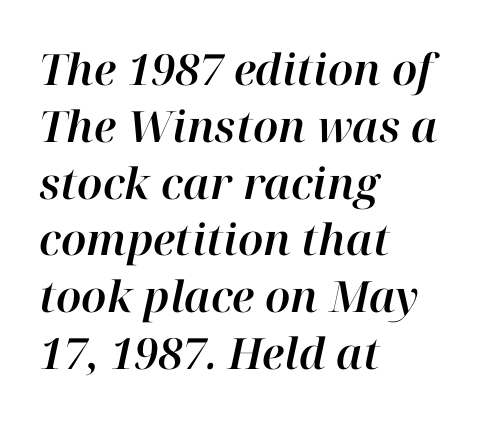
The image shows 43 px text type, italic (leaning right); set left-aligned, normal line spacing (1.32x), normal letter spacing, not underlined; high stroke contrast and a medium x-height.
